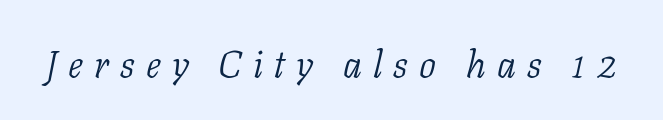
Q: Is the text bold? A: No.
Q: Is the text italic (slanted)? A: Yes, it leans right by about 11 degrees.
Q: Is the typeface a serif or a sans-serif typeface? A: Serif.
Q: Is the text underlined? A: No.
Q: Is the spacing between letters normal or unusually wide? A: Unusually wide.
Q: Width (condensed, normal, or wide)? A: Normal.
Q: Stroke contrast? A: Low.
Q: x-height? A: Medium.
Q: Monospaced? A: No.
